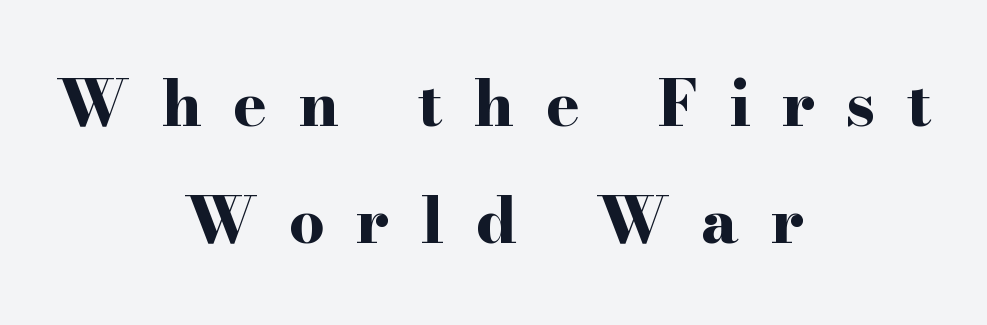
{"serif": "yes", "italic": "no", "bold": "yes", "weight": "bold", "width": "wide", "stroke_contrast": "high", "x_height": "small", "monospaced": "no", "underline": "no", "align": "center", "line_spacing_ratio": 1.86, "letter_spacing": "wide", "letter_spacing_em": 0.5, "glyph_px": 63}
